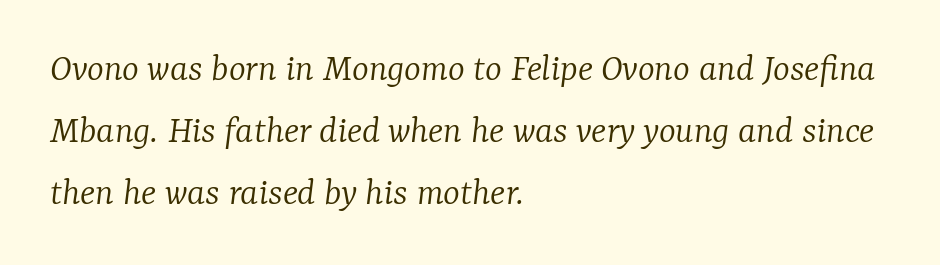
Q: Is the text bold? A: No.
Q: Is the text italic (slanted)? A: Yes, it leans right by about 7 degrees.
Q: Is the typeface a serif or a sans-serif typeface? A: Serif.
Q: Is the text underlined? A: No.
Q: How is the paragraph aligned? A: Left-aligned.
Q: Is the spacing between letters normal or unusually wide? A: Normal.
Q: Is the spacing between lines tight, normal or loose? A: Normal.
Q: Width (condensed, normal, or wide)? A: Normal.
Q: Stroke contrast? A: Low.
Q: x-height? A: Medium.
Q: Monospaced? A: No.
